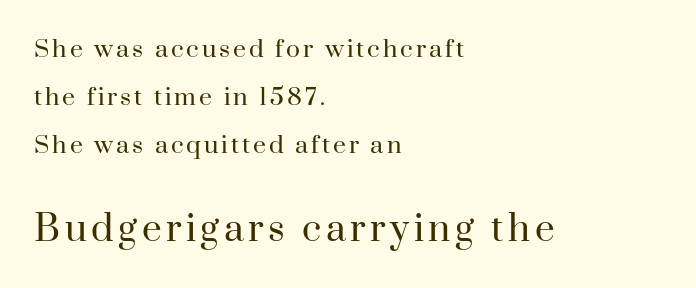
{"serif": "yes", "italic": "no", "bold": "no", "weight": "regular", "width": "normal", "stroke_contrast": "high", "x_height": "small", "monospaced": "no", "underline": "no", "align": "left", "line_spacing": "loose", "line_spacing_ratio": 2.08, "larger_block": "second", "size_ratio": 1.52, "glyph_px": 35}
